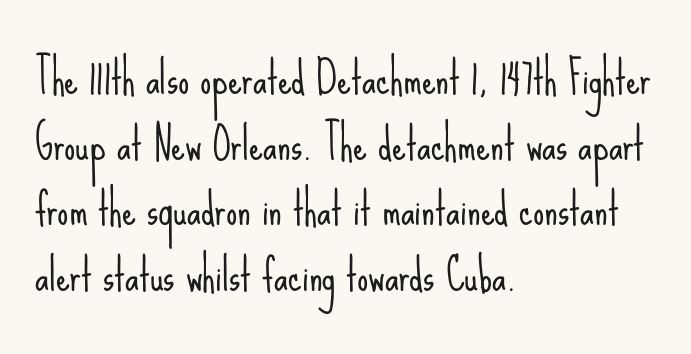
Q: Is the text bold? A: No.
Q: Is the text italic (slanted)? A: No, it is upright.
Q: Is the typeface a serif or a sans-serif typeface? A: Sans-serif.
Q: Is the text underlined? A: No.
Q: How is the paragraph aligned? A: Left-aligned.
Q: Is the spacing between letters normal or unusually wide? A: Normal.
Q: Is the spacing between lines tight, normal or loose? A: Normal.
Q: Width (condensed, normal, or wide)? A: Condensed.
Q: Stroke contrast? A: Low.
Q: x-height? A: Small.
Q: Monospaced? A: No.
